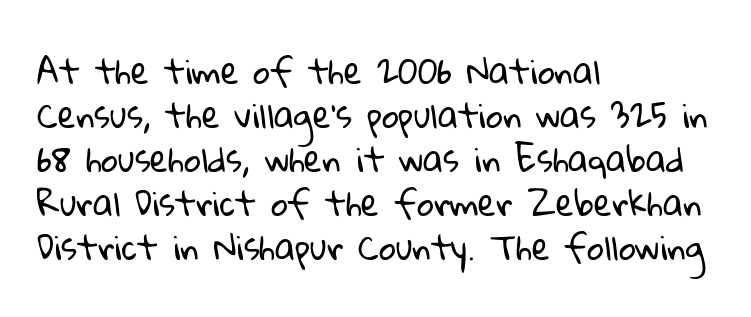
Q: Is the text bold? A: No.
Q: Is the typeface a serif or a sans-serif typeface? A: Sans-serif.
Q: Is the text underlined? A: No.
Q: How is the paragraph aligned? A: Left-aligned.
Q: Is the spacing between letters normal or unusually wide? A: Normal.
Q: Is the spacing between lines tight, normal or loose? A: Normal.
Q: Width (condensed, normal, or wide)? A: Normal.
Q: Stroke contrast? A: Low.
Q: x-height? A: Medium.
Q: Monospaced? A: No.
